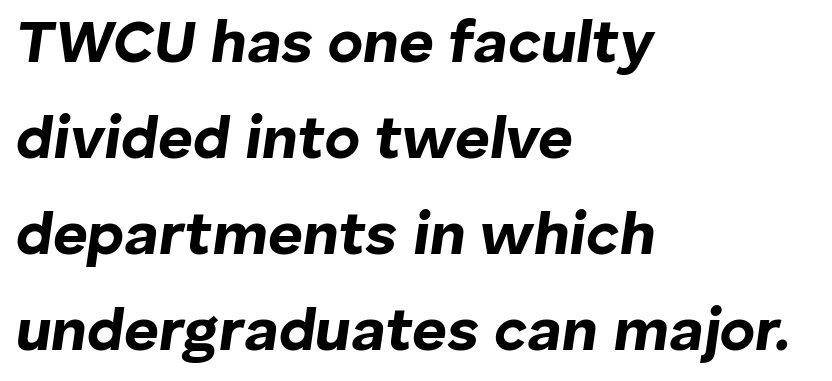
The image shows 60 px bold type, italic (leaning right); set left-aligned, normal line spacing (1.6x), normal letter spacing, not underlined; low stroke contrast and a medium x-height.
